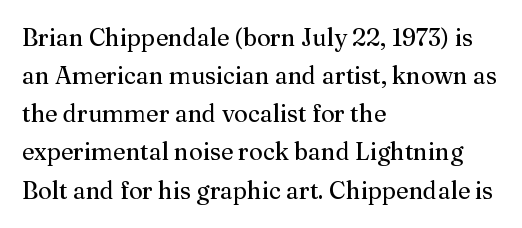
Q: Is the text bold? A: No.
Q: Is the text italic (slanted)? A: No, it is upright.
Q: Is the text underlined? A: No.
Q: How is the paragraph aligned? A: Left-aligned.
Q: Is the spacing between letters normal or unusually wide? A: Normal.
Q: Is the spacing between lines tight, normal or loose? A: Normal.
